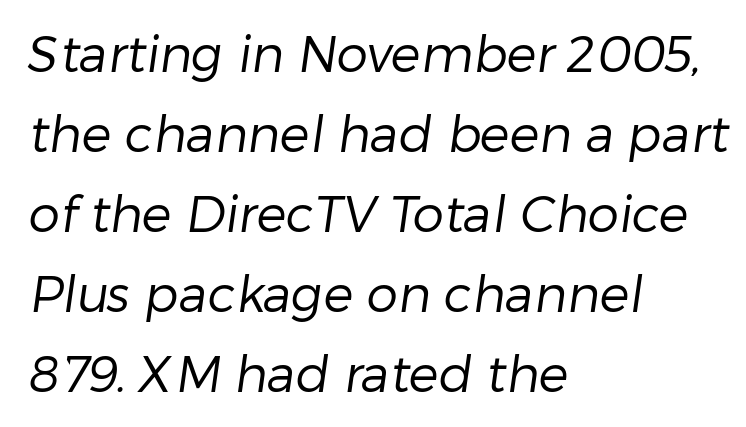
The image shows 50 px regular-weight sans-serif type; set left-aligned, normal line spacing (1.6x), normal letter spacing, not underlined; low stroke contrast and a medium x-height.
